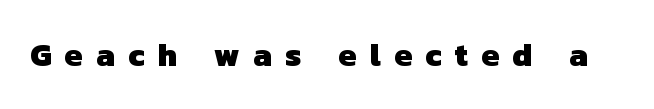
Q: Is the text bold? A: Yes.
Q: Is the typeface a serif or a sans-serif typeface? A: Sans-serif.
Q: Is the text underlined? A: No.
Q: Is the spacing between letters normal or unusually wide? A: Unusually wide.
Q: Width (condensed, normal, or wide)? A: Normal.
Q: Stroke contrast? A: Low.
Q: x-height? A: Medium.
Q: Monospaced? A: No.
